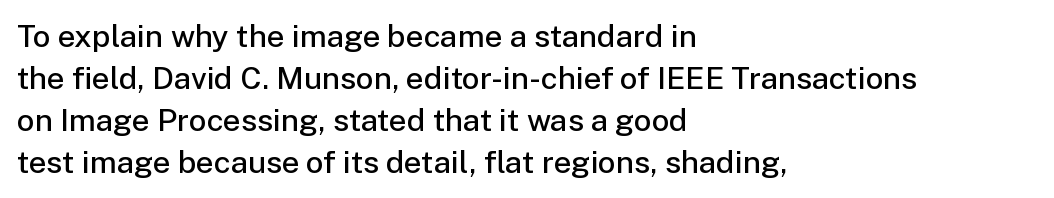
Leading: standard. The letters advance in unequal steps, a hallmark of proportional type. The sample has been set in demibold, a notch under bold. The font family rendered here belongs to the sans-serif group. Nope, not italic — everything's standing straight. Notice how the passage keeps a crisp vertical edge on the left only.
